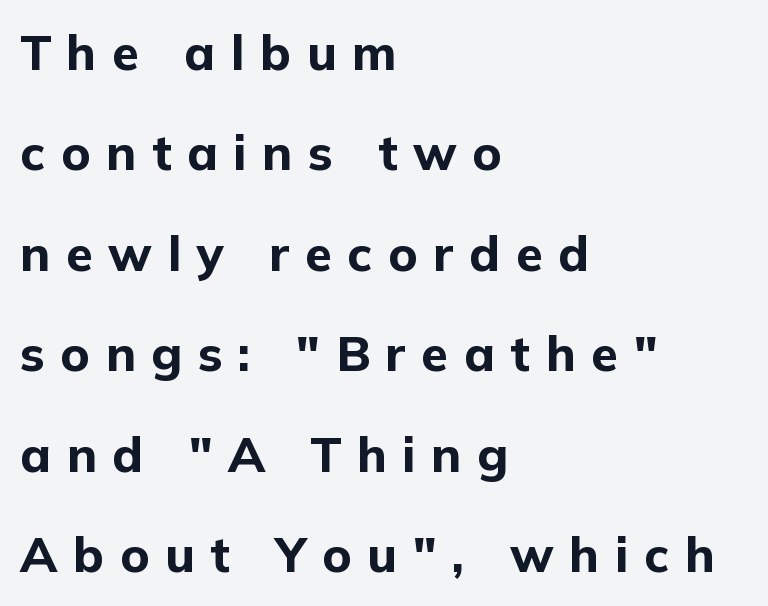
{"serif": "no", "italic": "no", "bold": "yes", "weight": "bold", "width": "normal", "stroke_contrast": "low", "x_height": "medium", "monospaced": "no", "underline": "no", "align": "left", "line_spacing": "loose", "line_spacing_ratio": 2.05, "letter_spacing": "wide", "letter_spacing_em": 0.32, "glyph_px": 49}
